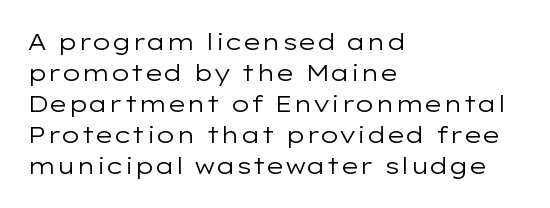
Q: Is the text bold? A: No.
Q: Is the text italic (slanted)? A: No, it is upright.
Q: Is the text underlined? A: No.
Q: How is the paragraph aligned? A: Left-aligned.
Q: Is the spacing between letters normal or unusually wide? A: Normal.
Q: Is the spacing between lines tight, normal or loose? A: Normal.
